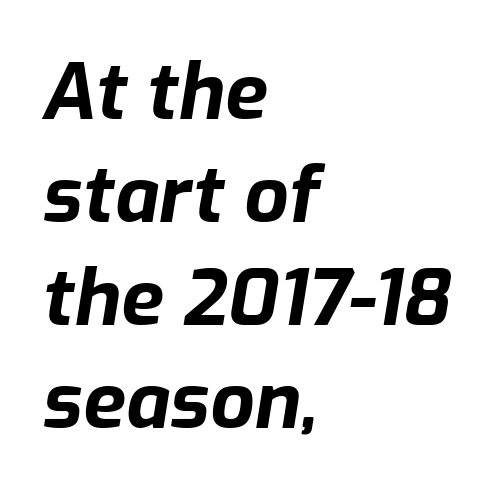
The image shows 78 px bold type, italic (leaning right); set left-aligned, normal line spacing (1.32x), normal letter spacing, not underlined; low stroke contrast and a medium x-height.
